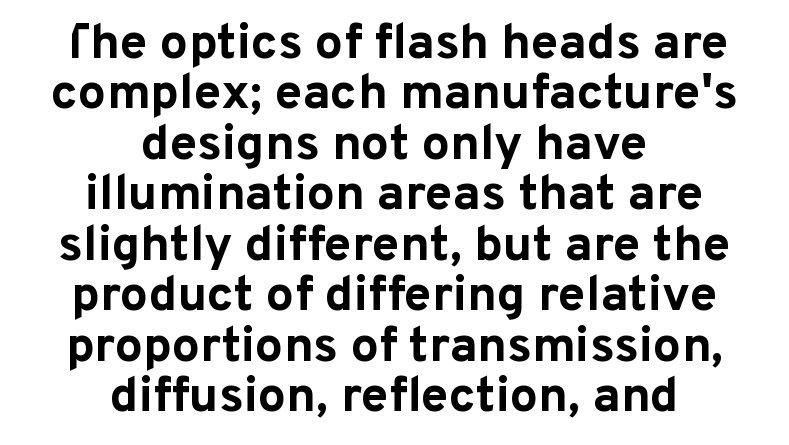
The image shows 50 px bold sans-serif type, upright; set centered, tight line spacing (1.01x), normal letter spacing, not underlined; low stroke contrast and a medium x-height.
